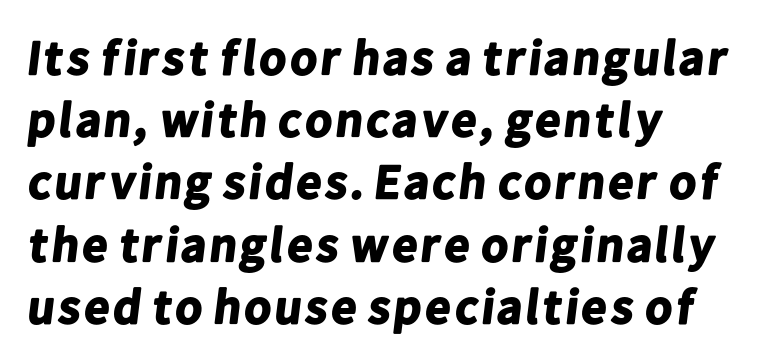
Glance below the letters and you will spot only blank space. The rendering uses natural spacing where letterforms have individual widths. The glyphs in this specimen are sans serif. A student would call this left alignment; a typographer would say flush left, rag right. Weight check: bold — yes, fully. Observe the ordinary spacing: letters are neighbours, not strangers.
